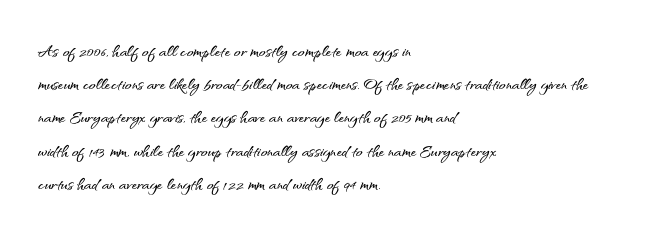
{"underline": "no", "align": "left", "line_spacing": "normal", "line_spacing_ratio": 1.51, "letter_spacing": "normal", "letter_spacing_em": 0.0, "glyph_px": 22}
